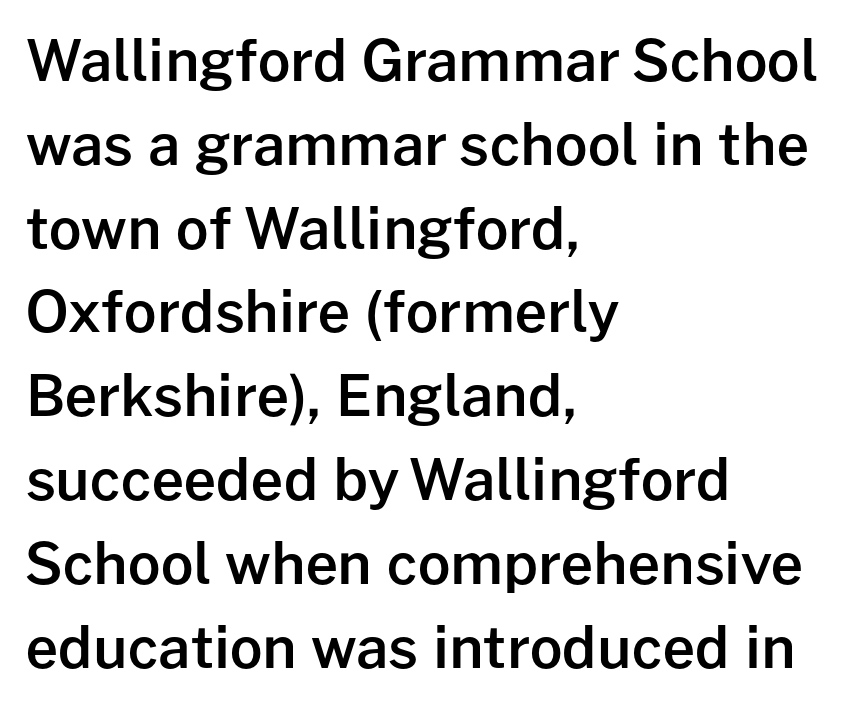
Q: Is the text bold? A: Semi-bold.
Q: Is the text italic (slanted)? A: No, it is upright.
Q: Is the typeface a serif or a sans-serif typeface? A: Sans-serif.
Q: Is the text underlined? A: No.
Q: How is the paragraph aligned? A: Left-aligned.
Q: Is the spacing between letters normal or unusually wide? A: Normal.
Q: Is the spacing between lines tight, normal or loose? A: Normal.
Q: Width (condensed, normal, or wide)? A: Normal.
Q: Stroke contrast? A: Low.
Q: x-height? A: Medium.
Q: Monospaced? A: No.
